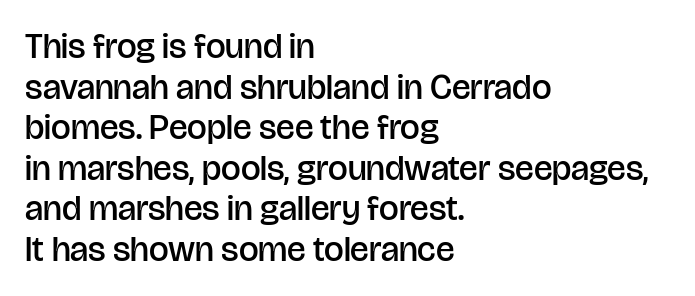
The image shows 35 px semibold sans-serif type, upright; set left-aligned, line spacing 1.16x, normal letter spacing, not underlined; low stroke contrast and a large x-height.
